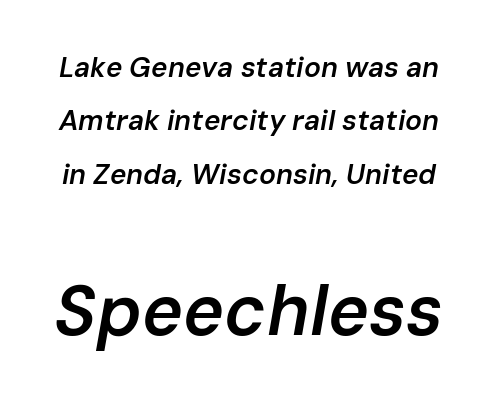
Q: Is the text bold? A: Semi-bold.
Q: Is the text italic (slanted)? A: Yes, it leans right by about 10 degrees.
Q: Is the text underlined? A: No.
Q: Is the spacing between letters normal or unusually wide? A: Normal.
Q: Is the spacing between lines tight, normal or loose? A: Loose.
Q: Which block of text is set in a larger size, the first (top) or the second (bottom)? A: The second (bottom) one.
Q: Width (condensed, normal, or wide)? A: Normal.
Q: Stroke contrast? A: Low.
Q: x-height? A: Medium.
Q: Monospaced? A: No.
